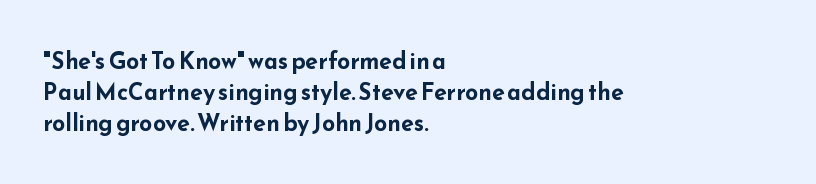
{"italic": "no", "bold": "yes", "underline": "no", "align": "left", "line_spacing": "normal", "line_spacing_ratio": 1.34, "letter_spacing": "normal", "letter_spacing_em": 0.0, "glyph_px": 23}
